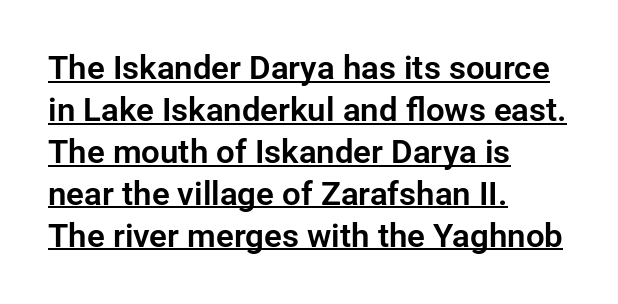
{"serif": "no", "italic": "no", "width": "normal", "stroke_contrast": "low", "x_height": "medium", "monospaced": "no", "underline": "yes", "align": "left", "line_spacing": "normal", "line_spacing_ratio": 1.27, "letter_spacing": "normal", "letter_spacing_em": 0.0, "glyph_px": 33}
